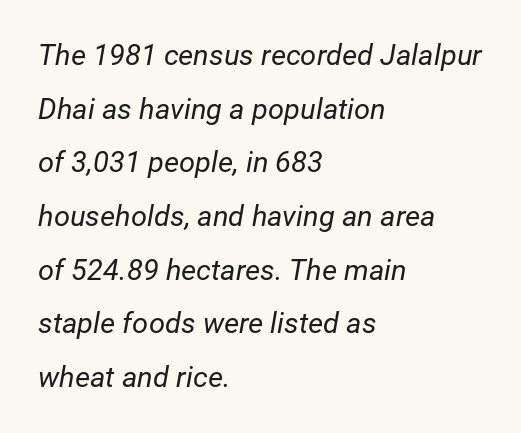
{"italic": "yes", "lean": "right", "slant_degrees": 12, "bold": "no", "weight": "regular", "width": "normal", "stroke_contrast": "low", "x_height": "medium", "monospaced": "no", "underline": "no", "align": "left", "line_spacing_ratio": 1.85, "letter_spacing": "normal", "letter_spacing_em": 0.0, "glyph_px": 29}
